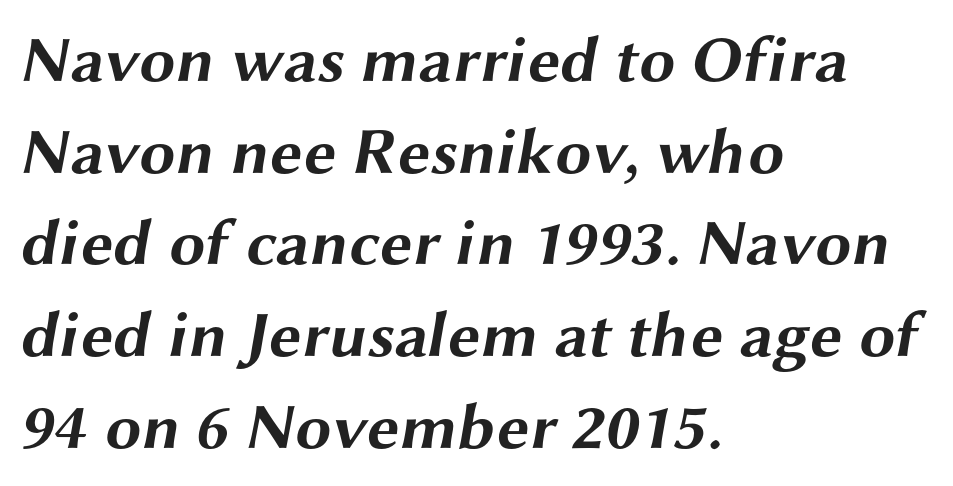
The baseline area is clear. The typeface chosen for these lines omits serifs. Horizontal alignment here is leftward, the default for most running prose. Successive baselines arrive at the customary interval. Looks like regular typesetting: each glyph gets only the width it needs. Plenty of ink on the page — the face is bold.
